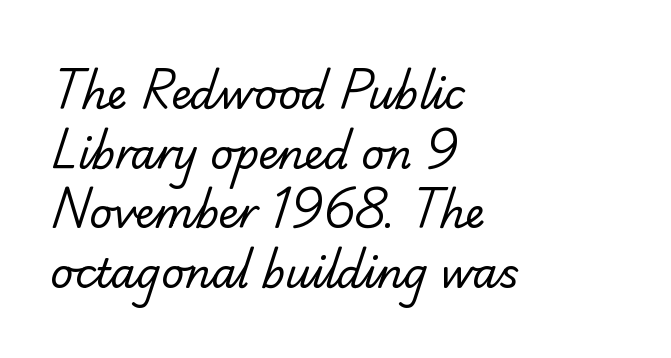
Q: Is the text bold? A: No.
Q: Is the typeface a serif or a sans-serif typeface? A: Serif.
Q: Is the text underlined? A: No.
Q: How is the paragraph aligned? A: Left-aligned.
Q: Is the spacing between letters normal or unusually wide? A: Normal.
Q: Is the spacing between lines tight, normal or loose? A: Normal.
Q: Width (condensed, normal, or wide)? A: Normal.
Q: Stroke contrast? A: Low.
Q: x-height? A: Small.
Q: Monospaced? A: No.
